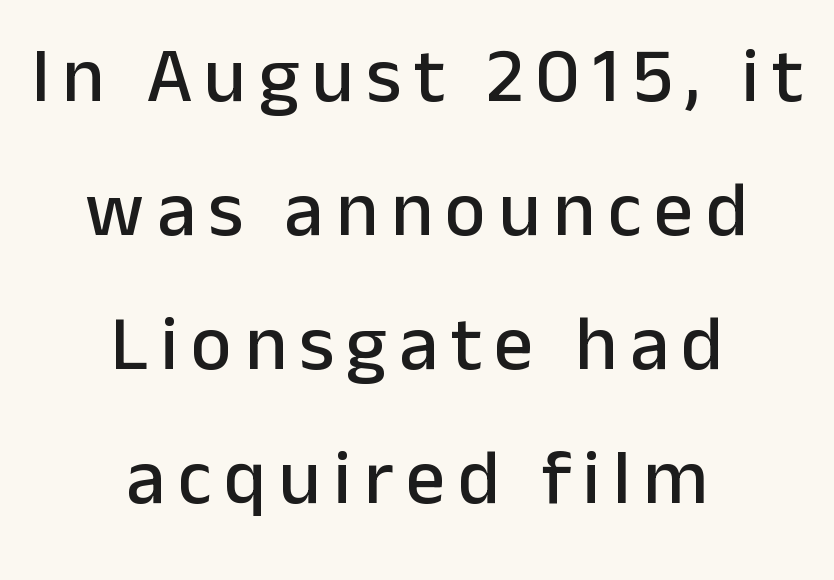
{"serif": "no", "italic": "no", "width": "normal", "stroke_contrast": "low", "x_height": "medium", "monospaced": "no", "underline": "no", "align": "center", "line_spacing_ratio": 1.72, "glyph_px": 78}
